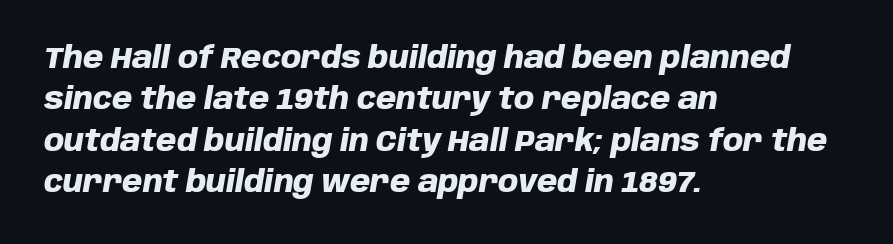
Students, note that the glyphs here touch the page at normal intervals. These lines carry a lot of weight — the face is fully bold. A bare baseline throughout the passage. There's an unmistakable incline to the writing here.
